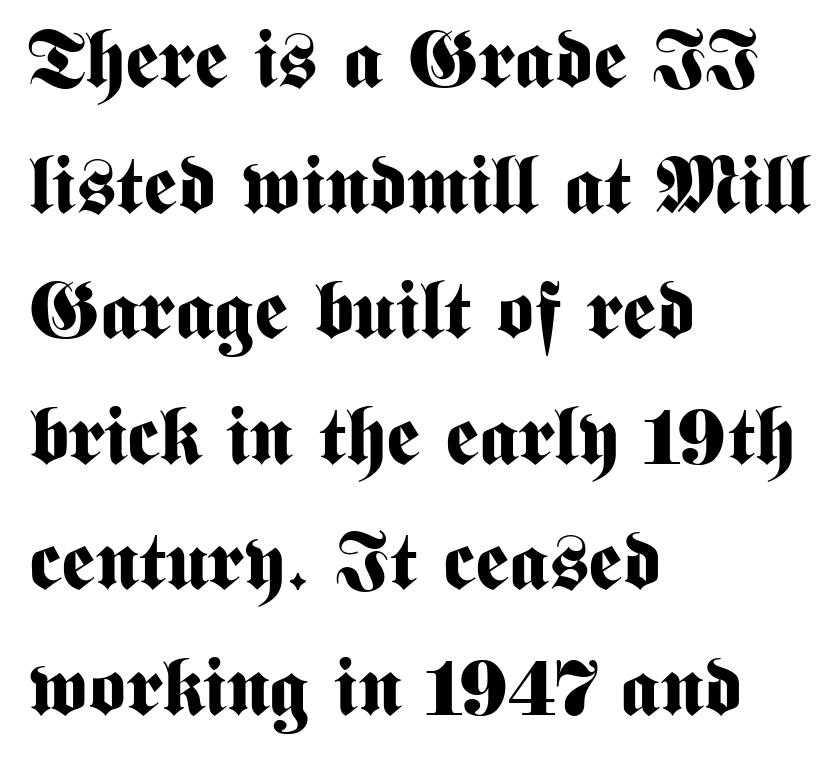
Visually the block forms a straight wall on the left and a jagged coastline on the right. The font's upright variant was chosen for this text. Descender tails drop into unmarked territory. Standard letterfit; no display-style spreading of the glyphs.
